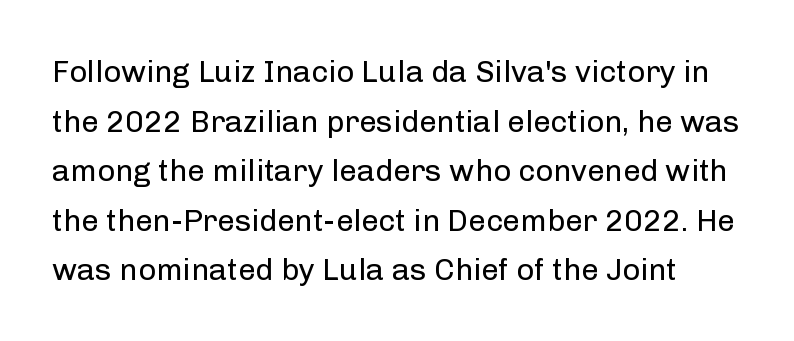
Posture: straight, roman, zero tilt. Letterform terminals end flat and unadorned throughout the passage. Spacing verdict: proportional, widths tailored to each character. Here the glyphs are tracked normally, forming tight word shapes. Quick note: interline space is typical.
